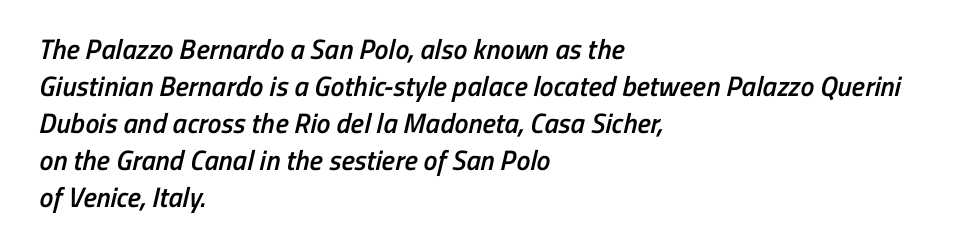
Q: Is the text bold? A: Semi-bold.
Q: Is the typeface a serif or a sans-serif typeface? A: Sans-serif.
Q: Is the text underlined? A: No.
Q: How is the paragraph aligned? A: Left-aligned.
Q: Is the spacing between letters normal or unusually wide? A: Normal.
Q: Is the spacing between lines tight, normal or loose? A: Normal.
Q: Width (condensed, normal, or wide)? A: Condensed.
Q: Stroke contrast? A: Low.
Q: x-height? A: Medium.
Q: Monospaced? A: No.
